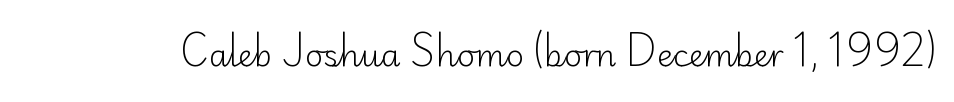
Q: Is the text bold? A: No.
Q: Is the text italic (slanted)? A: No, it is upright.
Q: Is the typeface a serif or a sans-serif typeface? A: Sans-serif.
Q: Is the text underlined? A: No.
Q: Is the spacing between letters normal or unusually wide? A: Normal.
Q: Width (condensed, normal, or wide)? A: Normal.
Q: Stroke contrast? A: Low.
Q: x-height? A: Small.
Q: Monospaced? A: No.
